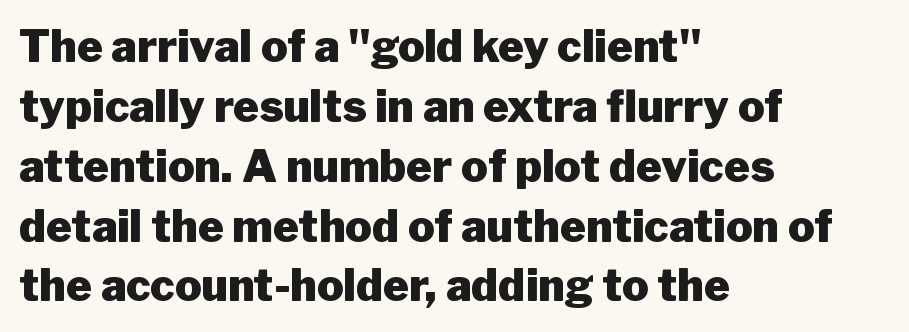
Q: Is the text bold? A: Yes.
Q: Is the text italic (slanted)? A: No, it is upright.
Q: Is the typeface a serif or a sans-serif typeface? A: Sans-serif.
Q: Is the text underlined? A: No.
Q: How is the paragraph aligned? A: Left-aligned.
Q: Is the spacing between letters normal or unusually wide? A: Normal.
Q: Is the spacing between lines tight, normal or loose? A: Normal.
Q: Width (condensed, normal, or wide)? A: Normal.
Q: Stroke contrast? A: Low.
Q: x-height? A: Medium.
Q: Monospaced? A: No.
